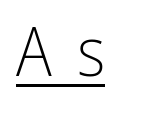
Q: Is the text bold? A: No.
Q: Is the text italic (slanted)? A: No, it is upright.
Q: Is the typeface a serif or a sans-serif typeface? A: Sans-serif.
Q: Is the text underlined? A: Yes.
Q: Is the spacing between letters normal or unusually wide? A: Unusually wide.
Q: Width (condensed, normal, or wide)? A: Condensed.
Q: Stroke contrast? A: Low.
Q: x-height? A: Medium.
Q: Monospaced? A: No.
